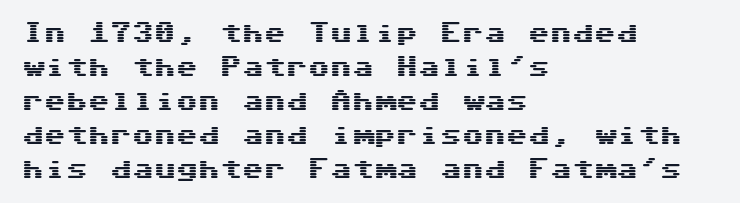
Inter-character spacing is left at the font's built-in metrics. A bare baseline throughout the passage. The typography opts for an upright posture over an oblique one. Casual observation: everything's shoved over to the left.
